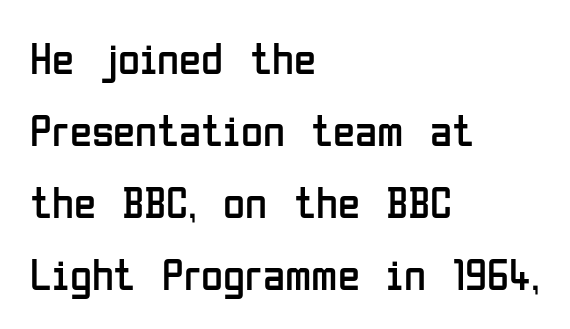
Q: Is the text bold? A: No.
Q: Is the text italic (slanted)? A: No, it is upright.
Q: Is the typeface a serif or a sans-serif typeface? A: Sans-serif.
Q: Is the text underlined? A: No.
Q: How is the paragraph aligned? A: Left-aligned.
Q: Is the spacing between letters normal or unusually wide? A: Normal.
Q: Is the spacing between lines tight, normal or loose? A: Normal.
Q: Width (condensed, normal, or wide)? A: Condensed.
Q: Stroke contrast? A: Low.
Q: x-height? A: Medium.
Q: Monospaced? A: No.
